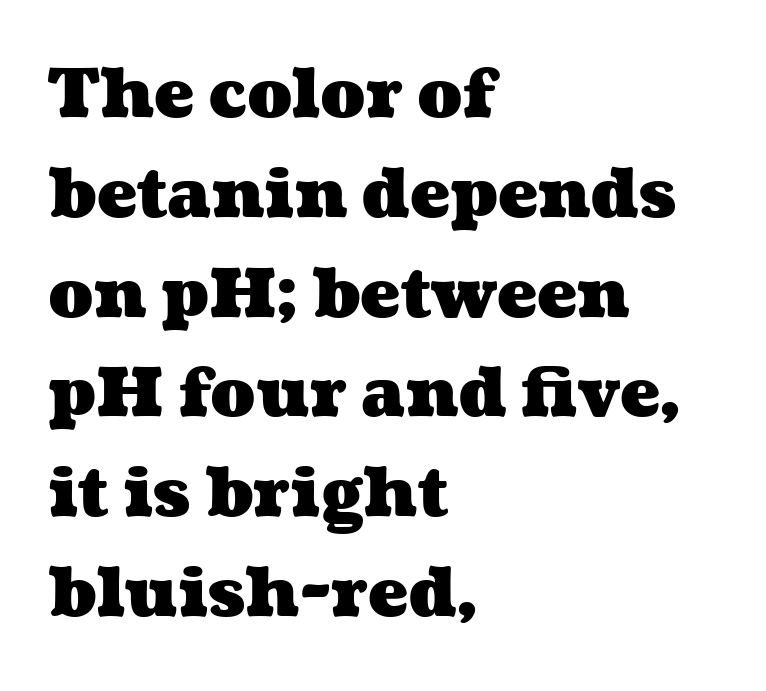
{"bold": "yes", "weight": "heavy", "width": "wide", "stroke_contrast": "medium", "x_height": "medium", "monospaced": "no", "underline": "no", "align": "left", "line_spacing": "normal", "line_spacing_ratio": 1.49, "letter_spacing": "normal", "letter_spacing_em": 0.0, "glyph_px": 67}
